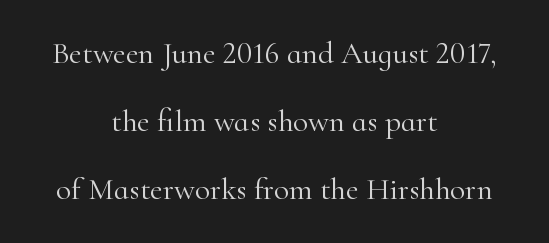
Q: Is the text bold? A: No.
Q: Is the text italic (slanted)? A: No, it is upright.
Q: Is the typeface a serif or a sans-serif typeface? A: Serif.
Q: Is the text underlined? A: No.
Q: How is the paragraph aligned? A: Centered.
Q: Is the spacing between letters normal or unusually wide? A: Normal.
Q: Is the spacing between lines tight, normal or loose? A: Loose.
Q: Width (condensed, normal, or wide)? A: Normal.
Q: Stroke contrast? A: High.
Q: x-height? A: Small.
Q: Monospaced? A: No.
